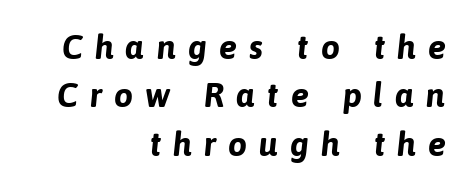
Q: Is the text bold? A: Yes.
Q: Is the typeface a serif or a sans-serif typeface? A: Sans-serif.
Q: Is the text underlined? A: No.
Q: How is the paragraph aligned? A: Right-aligned.
Q: Is the spacing between letters normal or unusually wide? A: Unusually wide.
Q: Is the spacing between lines tight, normal or loose? A: Normal.
Q: Width (condensed, normal, or wide)? A: Normal.
Q: Stroke contrast? A: Low.
Q: x-height? A: Medium.
Q: Monospaced? A: No.
